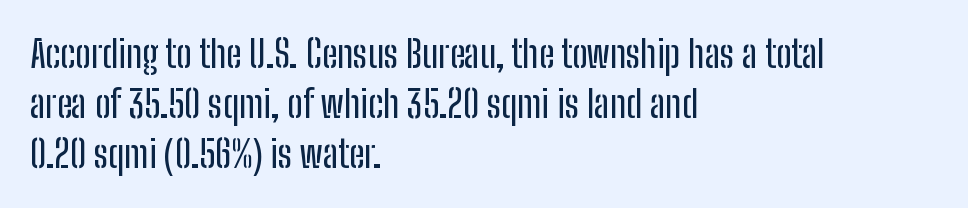
Q: Is the text italic (slanted)? A: No, it is upright.
Q: Is the typeface a serif or a sans-serif typeface? A: Sans-serif.
Q: Is the text underlined? A: No.
Q: How is the paragraph aligned? A: Left-aligned.
Q: Is the spacing between letters normal or unusually wide? A: Normal.
Q: Is the spacing between lines tight, normal or loose? A: Normal.
Q: Width (condensed, normal, or wide)? A: Condensed.
Q: Stroke contrast? A: Low.
Q: x-height? A: Medium.
Q: Monospaced? A: No.
